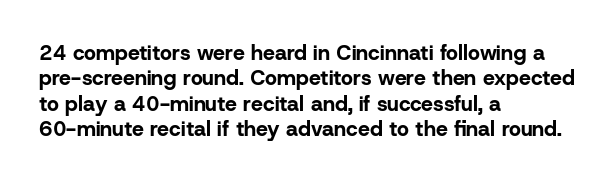
{"italic": "no", "bold": "yes", "underline": "no", "align": "left", "line_spacing_ratio": 1.21, "letter_spacing": "normal", "letter_spacing_em": 0.0, "glyph_px": 21}
